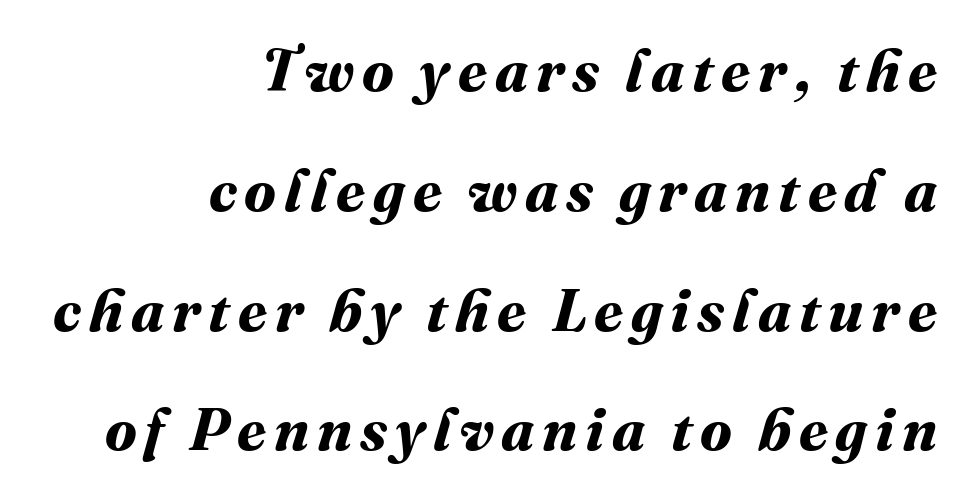
Q: Is the text bold? A: Yes.
Q: Is the text underlined? A: No.
Q: How is the paragraph aligned? A: Right-aligned.
Q: Is the spacing between lines tight, normal or loose? A: Loose.
Q: Width (condensed, normal, or wide)? A: Normal.
Q: Stroke contrast? A: Medium.
Q: x-height? A: Medium.
Q: Monospaced? A: No.
